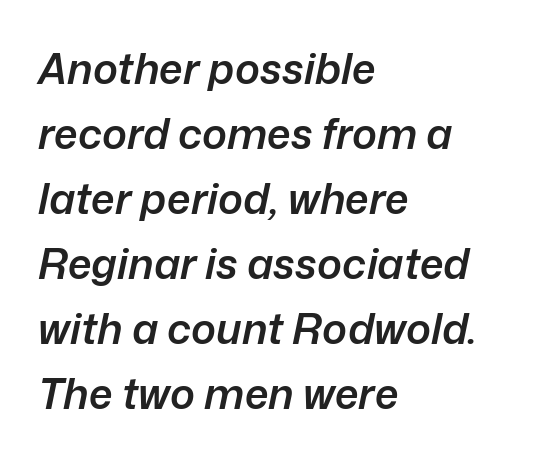
{"italic": "yes", "lean": "right", "slant_degrees": 12, "bold": "semi", "weight": "semibold", "width": "normal", "stroke_contrast": "low", "x_height": "medium", "monospaced": "no", "underline": "no", "align": "left", "line_spacing": "normal", "line_spacing_ratio": 1.55, "letter_spacing": "normal", "letter_spacing_em": 0.0, "glyph_px": 42}
